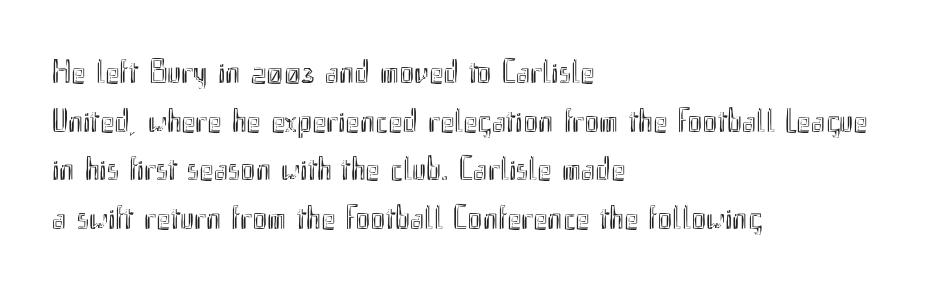
Q: Is the text italic (slanted)? A: No, it is upright.
Q: Is the text underlined? A: No.
Q: How is the paragraph aligned? A: Left-aligned.
Q: Is the spacing between letters normal or unusually wide? A: Normal.
Q: Is the spacing between lines tight, normal or loose? A: Normal.
Q: Width (condensed, normal, or wide)? A: Condensed.
Q: x-height? A: Small.
Q: Monospaced? A: No.
